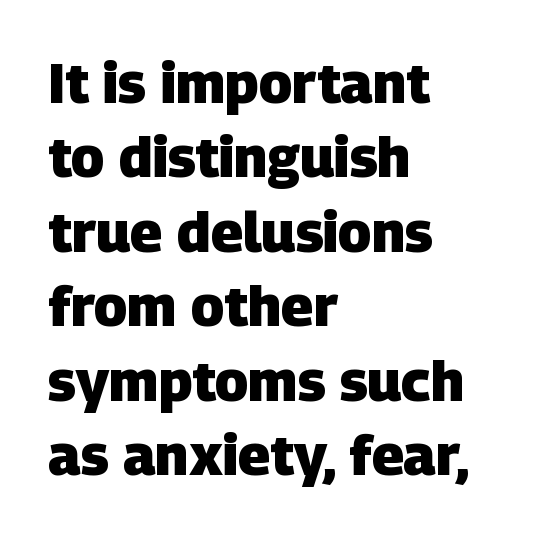
{"serif": "no", "bold": "yes", "weight": "heavy", "width": "normal", "stroke_contrast": "low", "x_height": "large", "monospaced": "no", "underline": "no", "align": "left", "line_spacing": "normal", "line_spacing_ratio": 1.33, "letter_spacing": "normal", "letter_spacing_em": 0.0, "glyph_px": 56}
